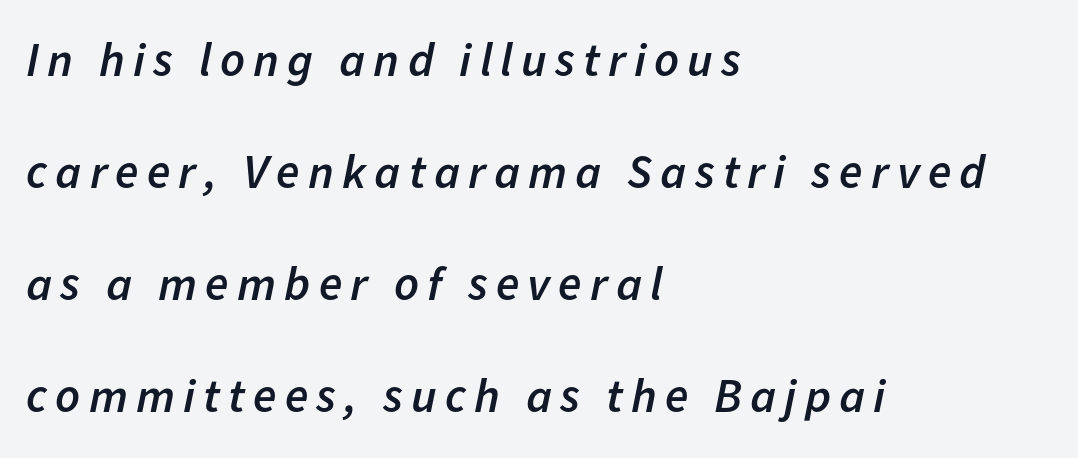
{"italic": "yes", "lean": "right", "slant_degrees": 11, "bold": "semi", "weight": "semibold", "width": "normal", "stroke_contrast": "low", "x_height": "medium", "monospaced": "no", "underline": "no", "align": "left", "line_spacing": "loose", "line_spacing_ratio": 2.33, "glyph_px": 48}
